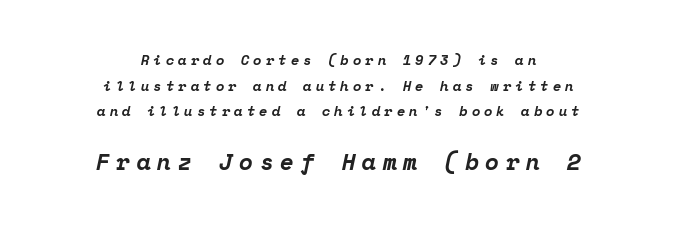
The image shows 23 px bold type, italic (leaning right); set centered, line spacing 1.83x, unusually wide letter spacing (+0.28 em), not underlined; the second (bottom) block is 1.64x larger.
